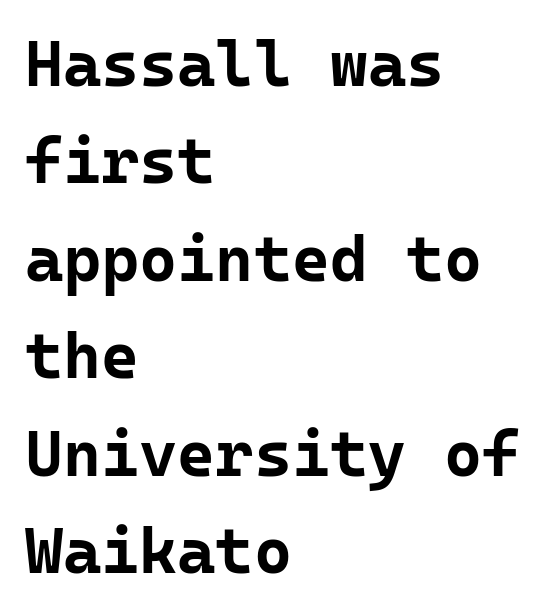
Is the type bold? Yes — the strokes are clearly thick and heavy. The rag falls on the right side of this text block. The line texture is even and compact thanks to regular tracking. The strip under each line holds only bare page.
